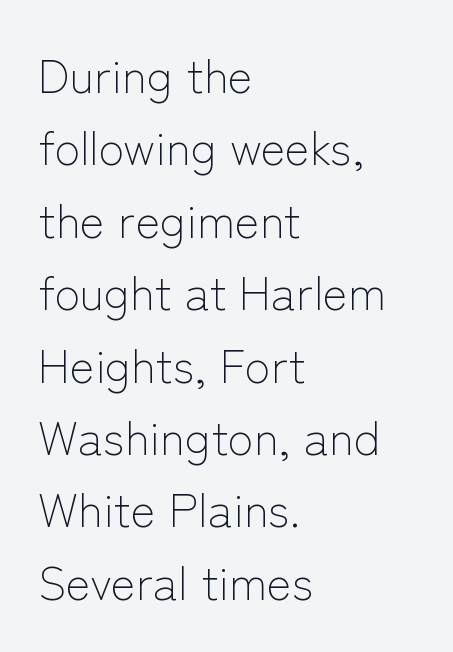
These lines stack with their left ends in a neat column. No letter is thick-stroked: the sample isn't bold. Standard letterfit; no display-style spreading of the glyphs. This is sans-serif lettering, the kind often seen on screens and signage. Descenders are the only things crossing below the line.
